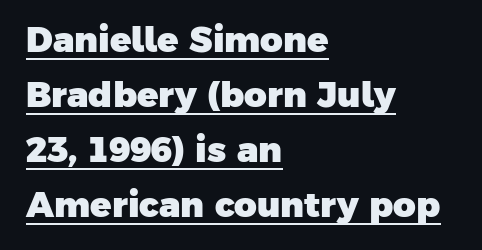
Each letter keeps its own natural width here, so spacing adapts to shape. Caption: lettering with a line underneath. How are the letters spaced? Ordinarily, with no added tracking. As a designer I'd log this as weight 700, bold. The type family on display is of the sans-serif kind. Normally led — the rows are evenly, conventionally spaced.
